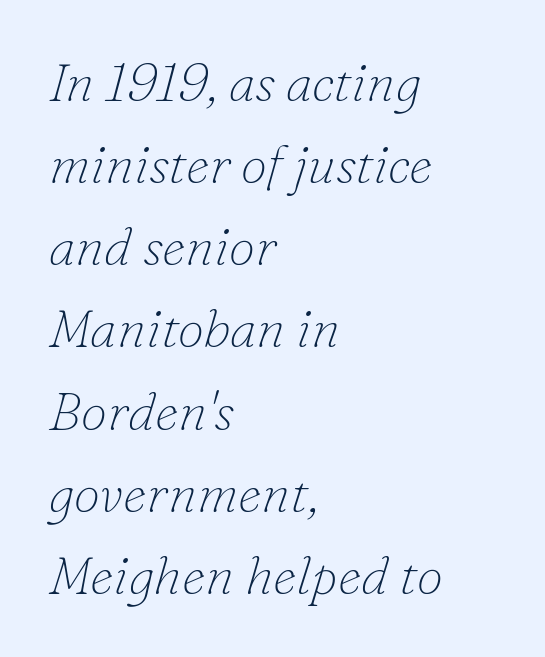
Q: Is the text bold? A: No.
Q: Is the text italic (slanted)? A: Yes, it leans right by about 16 degrees.
Q: Is the typeface a serif or a sans-serif typeface? A: Serif.
Q: Is the text underlined? A: No.
Q: How is the paragraph aligned? A: Left-aligned.
Q: Is the spacing between letters normal or unusually wide? A: Normal.
Q: Is the spacing between lines tight, normal or loose? A: Normal.
Q: Width (condensed, normal, or wide)? A: Normal.
Q: Stroke contrast? A: Low.
Q: x-height? A: Small.
Q: Monospaced? A: No.
